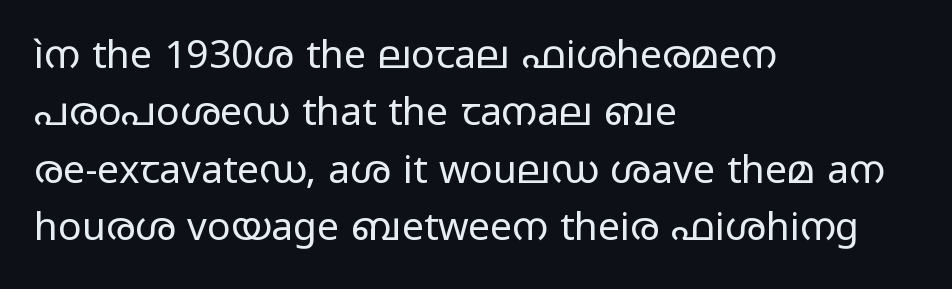
The image shows 39 px regular-weight, wide sans-serif type, upright; set left-aligned, normal line spacing (1.47x), normal letter spacing, not underlined; low stroke contrast and a medium x-height.
